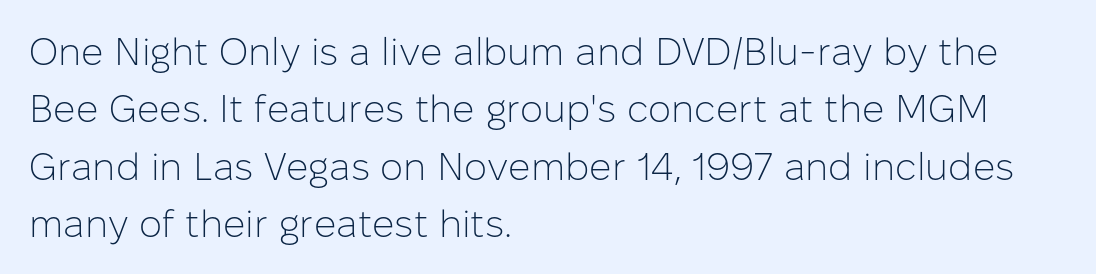
Honestly, the letter spacing is just normal — you wouldn't notice it. The font's upright variant was chosen for this text. This is not heavy type; no bold has been used. The font family rendered here belongs to the sans-serif group. Each letter keeps its own natural width here, so spacing adapts to shape.
